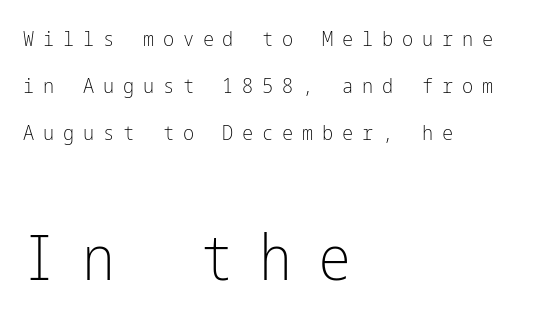
The string is rendered with underlining switched off. The lines in this sample share a left origin and differ only in where they stop. You can tell it's not italic because the verticals are truly vertical. Here the second block reads like a headline and the first like body copy.
